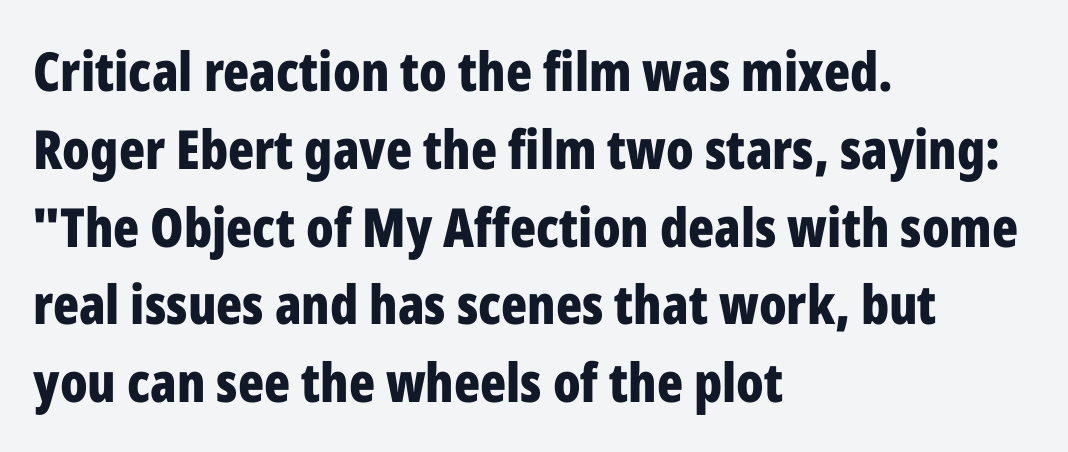
{"serif": "no", "italic": "no", "bold": "yes", "weight": "bold", "width": "condensed", "stroke_contrast": "low", "x_height": "medium", "monospaced": "no", "underline": "no", "align": "left", "line_spacing": "normal", "line_spacing_ratio": 1.44, "letter_spacing": "normal", "letter_spacing_em": 0.0, "glyph_px": 54}
